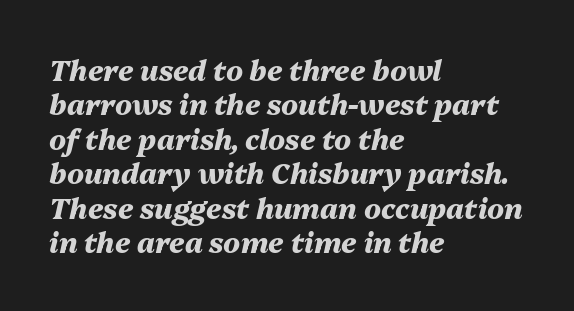
The image shows 28 px heavy type, italic (leaning right); set left-aligned, line spacing 1.23x, normal letter spacing, not underlined; medium stroke contrast and a medium x-height.
